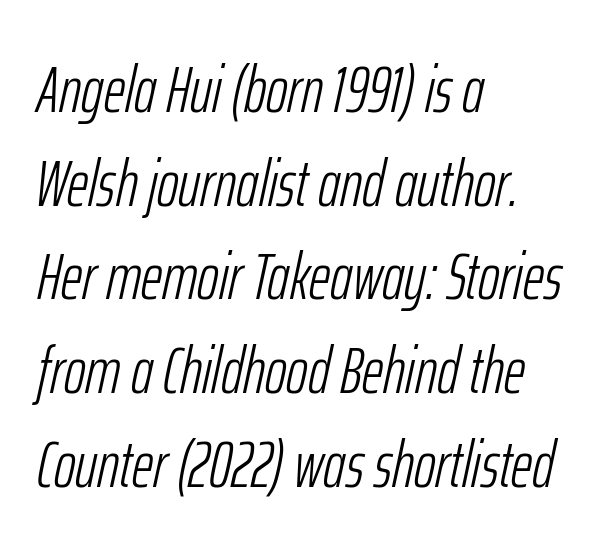
The lettering tilts uniformly, giving the passage an italic look. Visually the block forms a straight wall on the left and a jagged coastline on the right. A typesetter would call this proportional, since set widths differ per character. Ink coverage per letter is moderate at most. This rendering features lettering with no underline.
